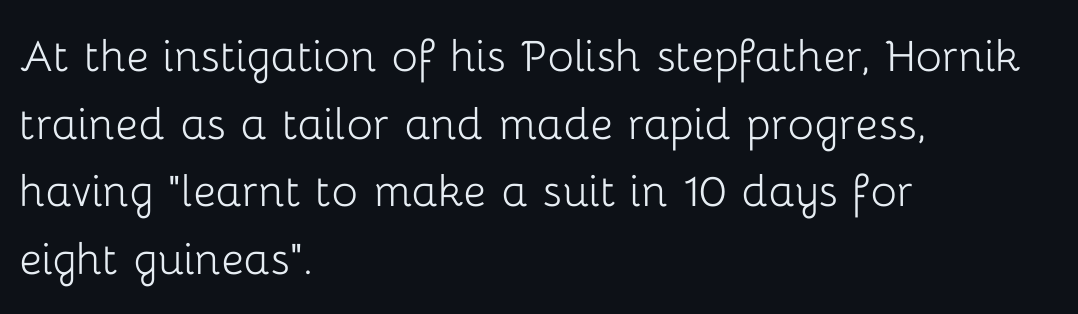
Q: Is the text bold? A: No.
Q: Is the text italic (slanted)? A: No, it is upright.
Q: Is the typeface a serif or a sans-serif typeface? A: Sans-serif.
Q: Is the text underlined? A: No.
Q: How is the paragraph aligned? A: Left-aligned.
Q: Is the spacing between letters normal or unusually wide? A: Normal.
Q: Width (condensed, normal, or wide)? A: Normal.
Q: Stroke contrast? A: Low.
Q: x-height? A: Medium.
Q: Monospaced? A: No.
